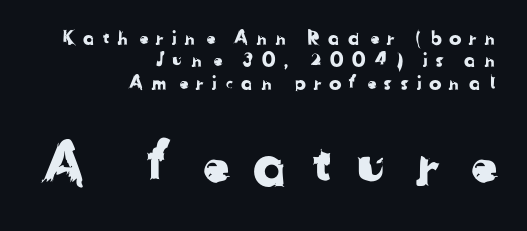
The image shows 57 px sans-serif type; set right-aligned, line spacing 1.18x, unusually wide letter spacing (+0.36 em), not underlined; the second (bottom) block is 3.0x larger; low stroke contrast and a medium x-height.
